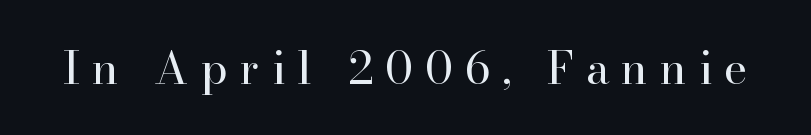
There is plenty of visible air inserted between adjacent glyphs. In terms of letterform style, serifs are clearly present. Heft: none added — not bold. In terms of posture, this sample is upright. Plain, unruled lines of type. Proportional: the letters do not fall into vertical columns.
